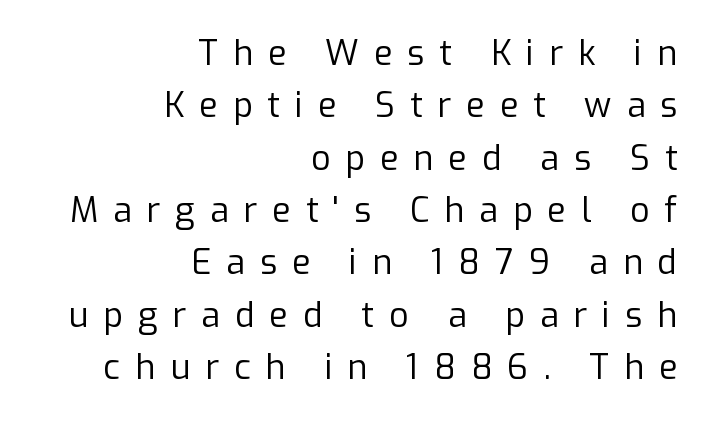
Q: Is the text bold? A: No.
Q: Is the text italic (slanted)? A: No, it is upright.
Q: Is the typeface a serif or a sans-serif typeface? A: Sans-serif.
Q: Is the text underlined? A: No.
Q: How is the paragraph aligned? A: Right-aligned.
Q: Is the spacing between letters normal or unusually wide? A: Unusually wide.
Q: Is the spacing between lines tight, normal or loose? A: Normal.
Q: Width (condensed, normal, or wide)? A: Normal.
Q: Stroke contrast? A: Low.
Q: x-height? A: Medium.
Q: Monospaced? A: No.
